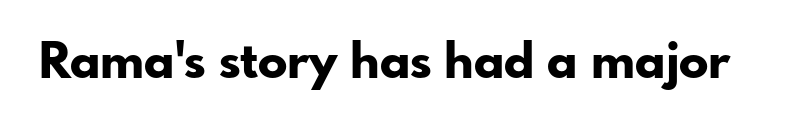
The specimen omits any rule beneath the text block's lines. Caption: bold face, heavy strokes. Type style note: lacks serifs. Every stem runs plumb, perpendicular to the baseline.
